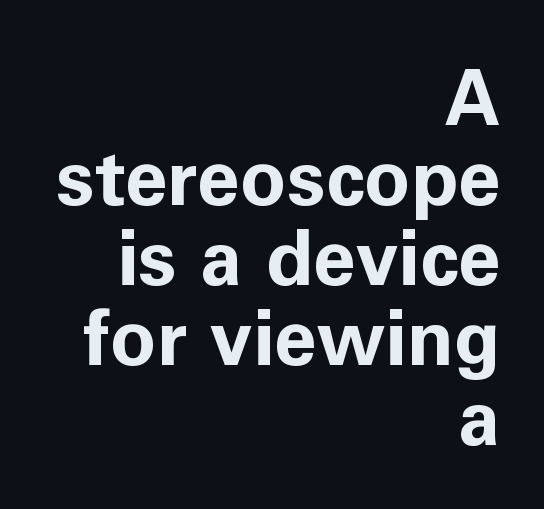
This rendering leaves character spacing at its baseline value. Spacing verdict: proportional, widths tailored to each character. Does the leading feel generous? Not at all — it's pinched. The string is rendered with underlining switched off. Heavy-handed strokes throughout: this text is bold.
